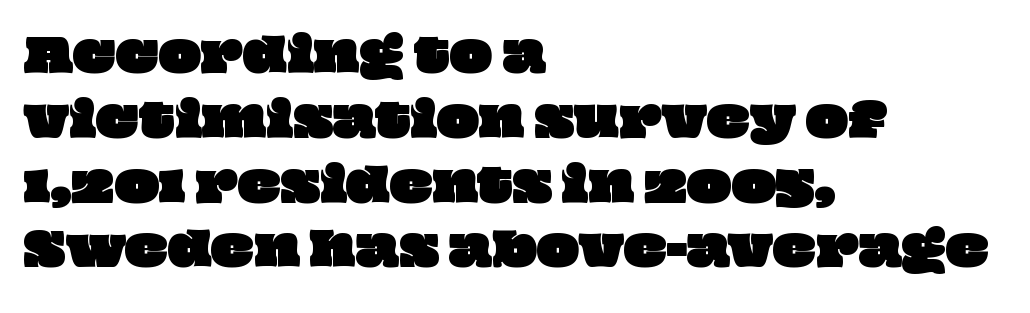
The image shows 45 px wide type; set left-aligned, normal line spacing (1.44x), normal letter spacing, not underlined; low stroke contrast and a large x-height.
